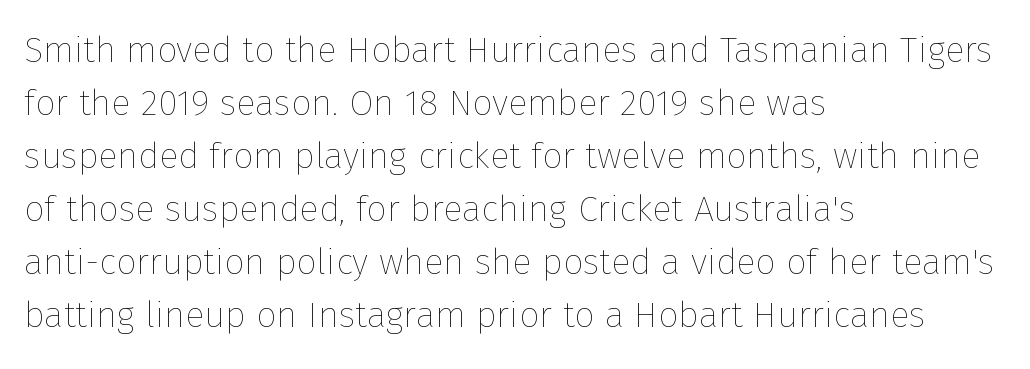
Q: Is the text bold? A: No.
Q: Is the text italic (slanted)? A: No, it is upright.
Q: Is the text underlined? A: No.
Q: How is the paragraph aligned? A: Left-aligned.
Q: Is the spacing between letters normal or unusually wide? A: Normal.
Q: Is the spacing between lines tight, normal or loose? A: Normal.
Q: Width (condensed, normal, or wide)? A: Normal.
Q: Stroke contrast? A: Low.
Q: x-height? A: Medium.
Q: Monospaced? A: No.
